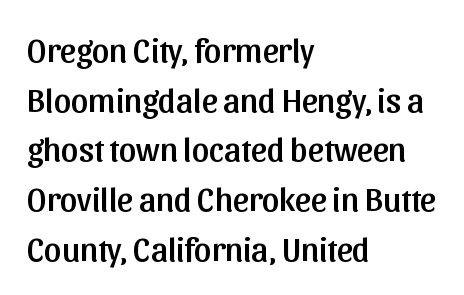
{"serif": "no", "italic": "no", "width": "normal", "stroke_contrast": "low", "x_height": "medium", "monospaced": "no", "underline": "no", "align": "left", "line_spacing": "normal", "line_spacing_ratio": 1.46, "letter_spacing": "normal", "letter_spacing_em": 0.0, "glyph_px": 34}
